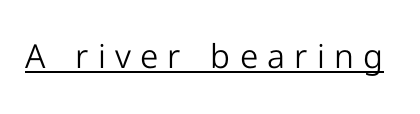
The image shows 33 px light sans-serif type, upright; set unusually wide letter spacing (+0.28 em), underlined; low stroke contrast and a medium x-height.
